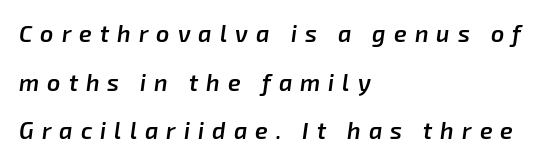
Q: Is the text bold? A: Semi-bold.
Q: Is the text italic (slanted)? A: Yes, it leans right by about 8 degrees.
Q: Is the text underlined? A: No.
Q: How is the paragraph aligned? A: Left-aligned.
Q: Is the spacing between letters normal or unusually wide? A: Unusually wide.
Q: Is the spacing between lines tight, normal or loose? A: Loose.
